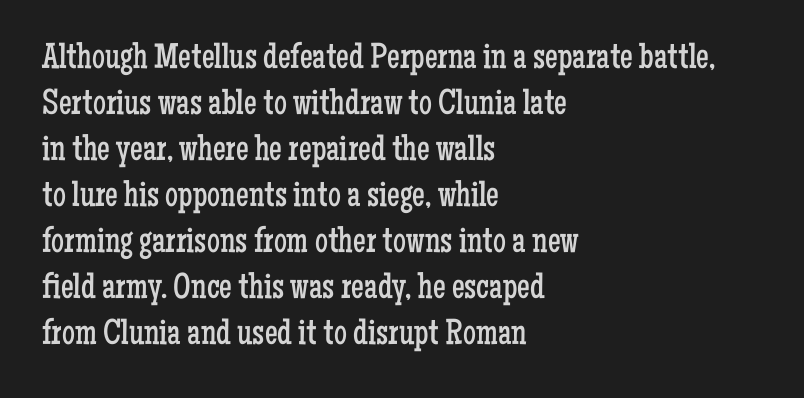
Proportional: the letters do not fall into vertical columns. Old-style or modern, the face here clearly has serifs. The passage shown is not bold in any degree. Lines of text with bare space underneath. Reading down the block, your eye returns to a fixed left position each line. Quick note: interline space is typical.
